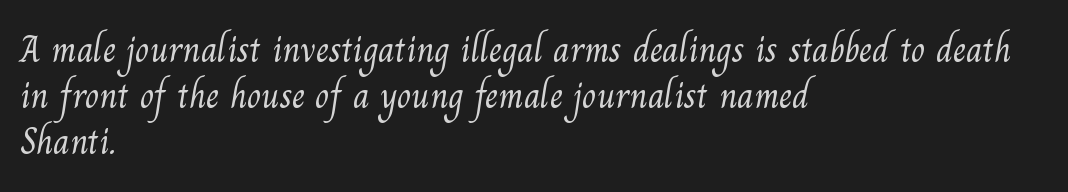
{"serif": "yes", "bold": "no", "weight": "light", "width": "normal", "stroke_contrast": "medium", "x_height": "small", "monospaced": "no", "underline": "no", "align": "left", "line_spacing": "normal", "line_spacing_ratio": 1.25, "letter_spacing": "normal", "letter_spacing_em": 0.0, "glyph_px": 37}
